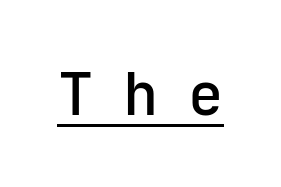
The image shows 59 px semibold sans-serif type, upright; set unusually wide letter spacing (+0.5 em), underlined; low stroke contrast and a medium x-height.
